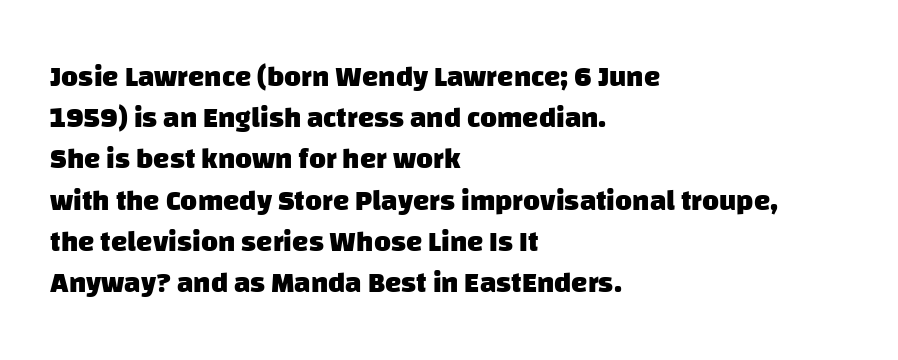
Interline gaps are of average width in this sample. Glance below the letters and you will spot only blank space. The designer went with a sans here, leaving each stem footless. Which margin do the lines hug? The left one — the right edge is uneven. Letter spacing: default.
